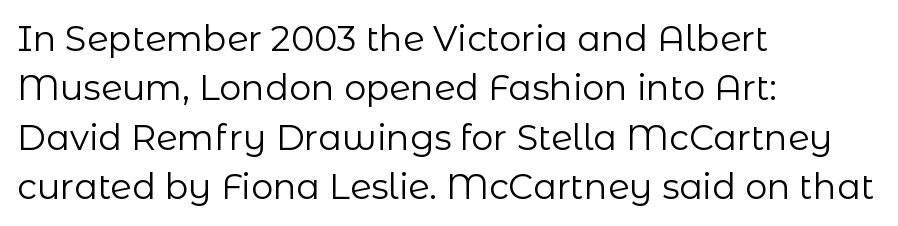
Type style note: lacks serifs. The vertical gap from one line to the next is medium. Tracking here is standard; glyphs follow each other at the usual distance. Bare-footed words on every line. Short and long lines alike share a common starting point at left. Unbolded letterforms with no extra heft.
